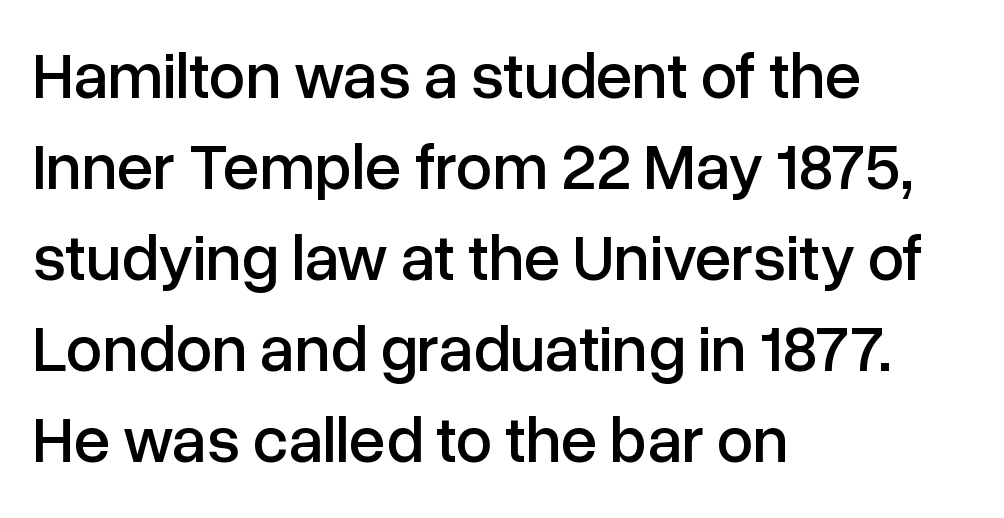
The image shows 65 px sans-serif type, upright; set left-aligned, normal line spacing (1.4x), normal letter spacing, not underlined; low stroke contrast and a medium x-height.
